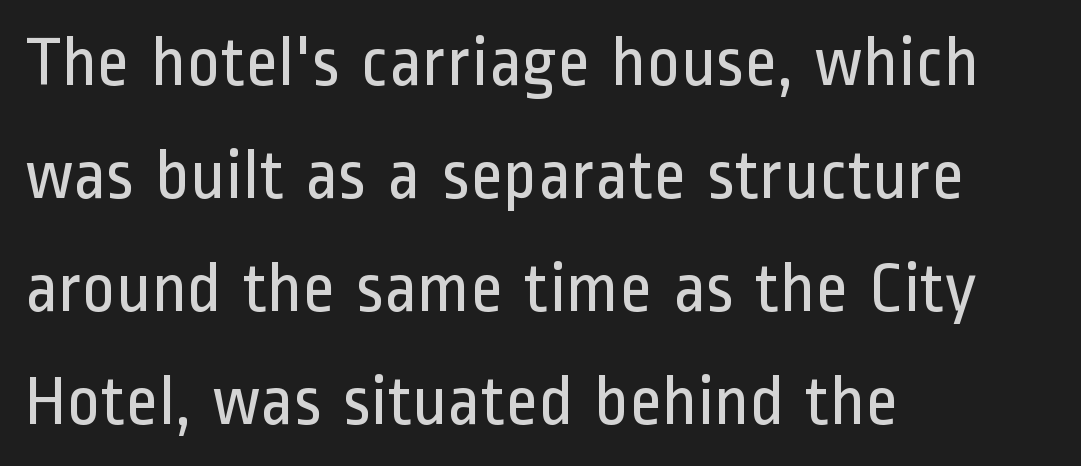
The passage shown has conventional tracking throughout. Nothing sits at the stroke ends, so this counts as sans-serif. Line spacing here is normal. Do the letters lean? They stand straight. Do the characters align in a grid? No, the font is proportional.
